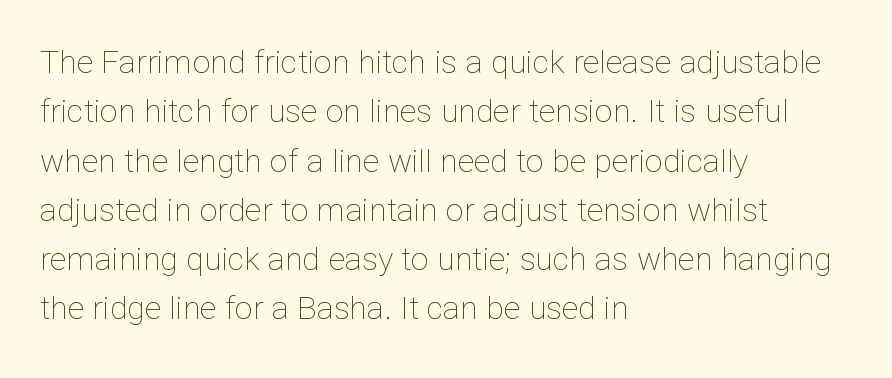
Q: Is the text bold? A: No.
Q: Is the text italic (slanted)? A: No, it is upright.
Q: Is the text underlined? A: No.
Q: How is the paragraph aligned? A: Left-aligned.
Q: Is the spacing between letters normal or unusually wide? A: Normal.
Q: Is the spacing between lines tight, normal or loose? A: Normal.
Q: Width (condensed, normal, or wide)? A: Normal.
Q: Stroke contrast? A: Low.
Q: x-height? A: Medium.
Q: Monospaced? A: No.
